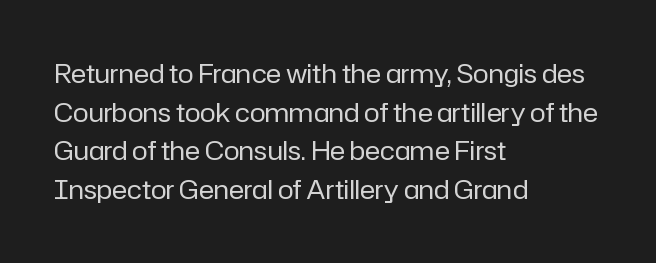
The image shows 26 px text type, upright; set left-aligned, normal line spacing (1.49x), normal letter spacing, not underlined.
